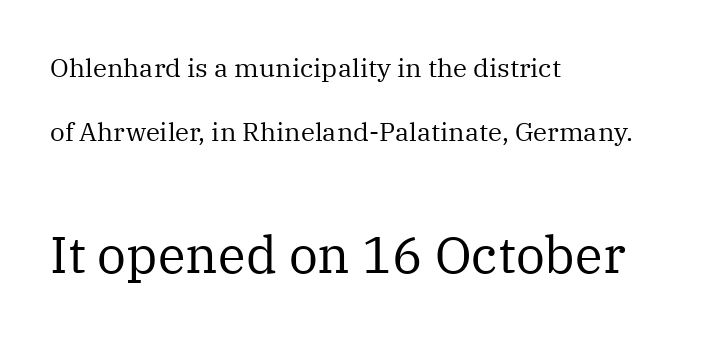
The rendering keeps characters at their native spacing. Honestly, the rows look like they've been pulled way apart. The passage is arranged the way most books set body copy — flush left. The face used here is proportionally spaced, like ordinary book or web type. Bigger letters appear in the bottom chunk; the top chunk is reduced.
